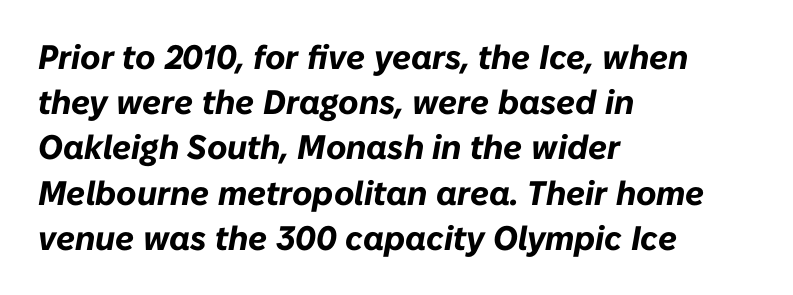
Q: Is the text bold? A: Yes.
Q: Is the text italic (slanted)? A: Yes, it leans right by about 10 degrees.
Q: Is the text underlined? A: No.
Q: How is the paragraph aligned? A: Left-aligned.
Q: Is the spacing between letters normal or unusually wide? A: Normal.
Q: Is the spacing between lines tight, normal or loose? A: Normal.
Q: Width (condensed, normal, or wide)? A: Normal.
Q: Stroke contrast? A: Low.
Q: x-height? A: Medium.
Q: Monospaced? A: No.
